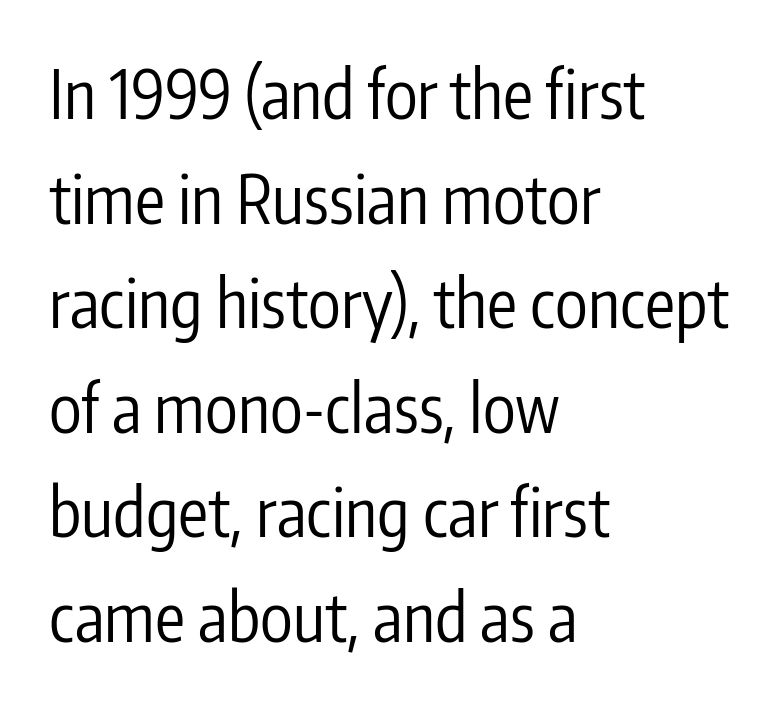
Q: Is the text bold? A: No.
Q: Is the text italic (slanted)? A: No, it is upright.
Q: Is the typeface a serif or a sans-serif typeface? A: Sans-serif.
Q: Is the text underlined? A: No.
Q: How is the paragraph aligned? A: Left-aligned.
Q: Is the spacing between letters normal or unusually wide? A: Normal.
Q: Is the spacing between lines tight, normal or loose? A: Normal.
Q: Width (condensed, normal, or wide)? A: Condensed.
Q: Stroke contrast? A: Low.
Q: x-height? A: Medium.
Q: Monospaced? A: No.
